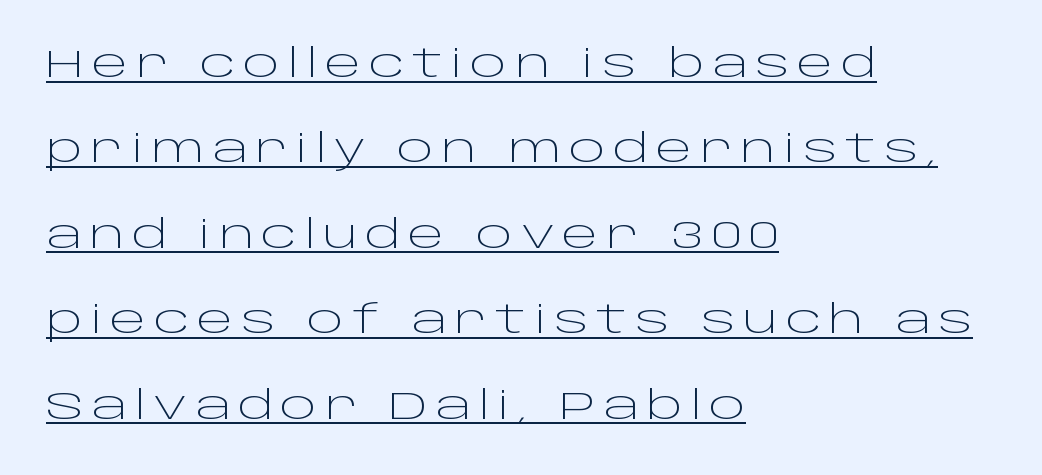
The image shows 39 px light, wide sans-serif type, upright; set left-aligned, loose line spacing (2.19x), underlined; low stroke contrast and a large x-height.
